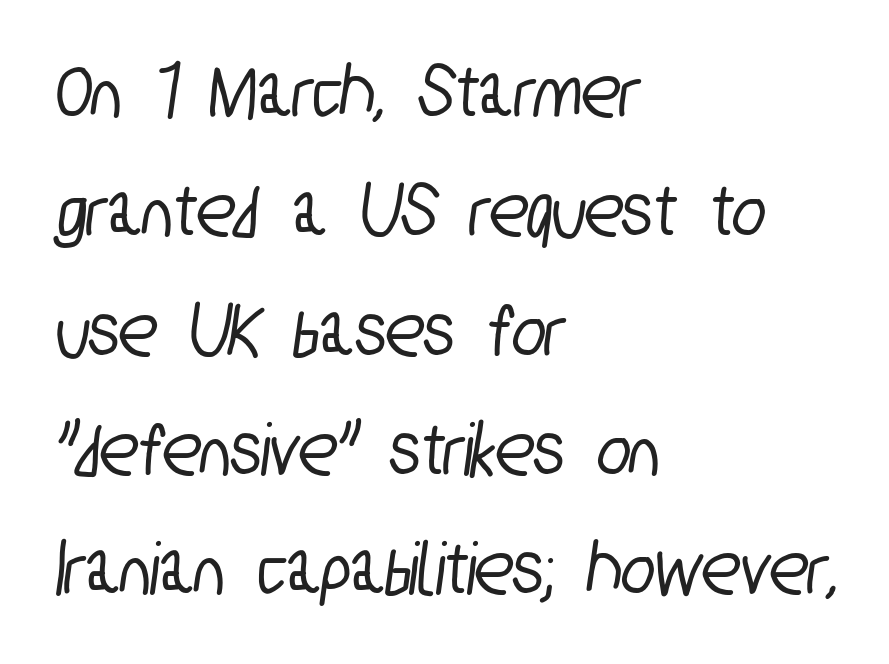
Q: Is the typeface a serif or a sans-serif typeface? A: Sans-serif.
Q: Is the text underlined? A: No.
Q: How is the paragraph aligned? A: Left-aligned.
Q: Is the spacing between letters normal or unusually wide? A: Normal.
Q: Is the spacing between lines tight, normal or loose? A: Normal.
Q: Width (condensed, normal, or wide)? A: Condensed.
Q: Stroke contrast? A: Low.
Q: x-height? A: Medium.
Q: Monospaced? A: No.
